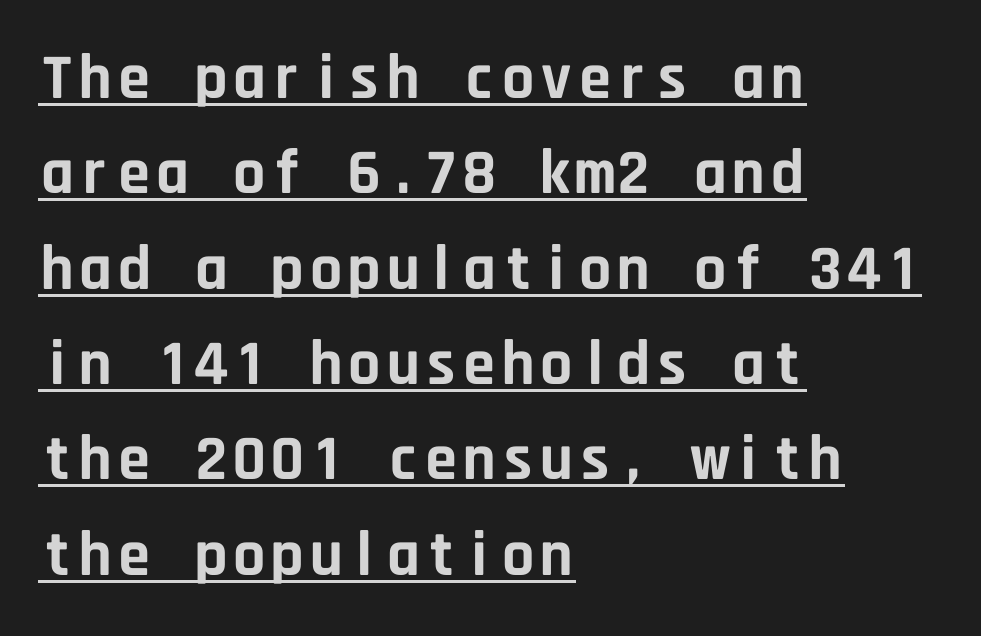
Notice how thick the strokes are: this is what a full bold looks like. A baseline rule has been typeset under these characters. The typeface chosen for these lines omits serifs. The typography opts for an upright posture over an oblique one. The face used here is monospaced, like something from a code editor. The space between consecutive lines is moderate.
